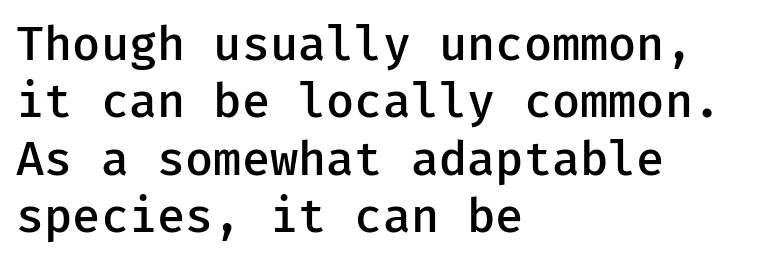
Alignment: flush left. You can tell from the bare stems that sans-serif type was used. Do the letters lean? They stand straight. Stems and bowls a touch heavier than normal — semibold. Look at the tracking — it's just the regular setting, nothing added.
